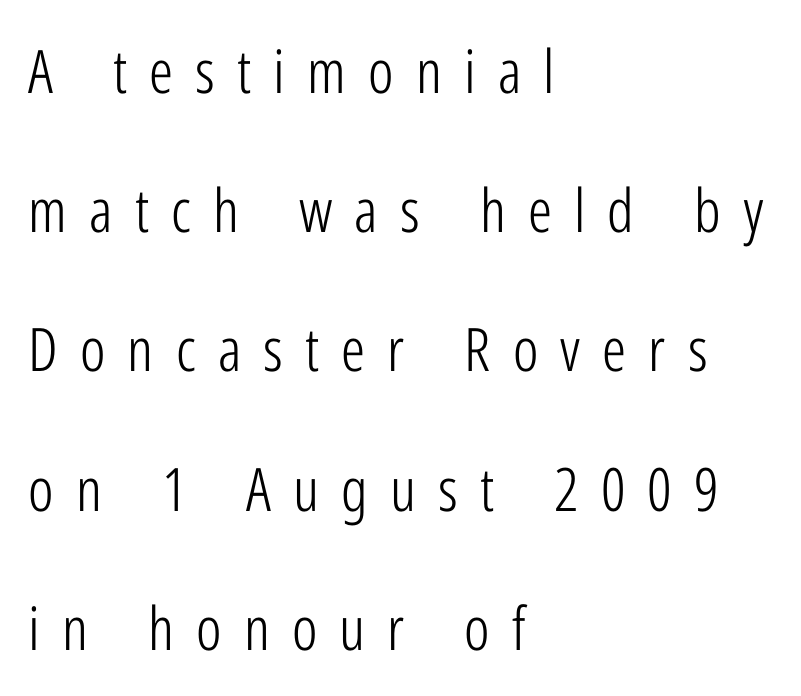
{"serif": "no", "italic": "no", "bold": "no", "weight": "light", "width": "condensed", "stroke_contrast": "low", "x_height": "medium", "monospaced": "no", "underline": "no", "align": "left", "line_spacing": "loose", "line_spacing_ratio": 2.32, "letter_spacing": "wide", "letter_spacing_em": 0.37, "glyph_px": 60}
